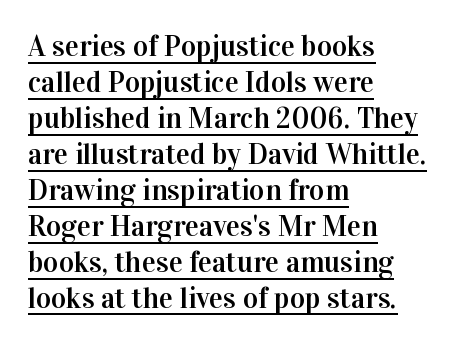
The specimen reads as upright at a glance. The tracking reads as untouched default to a designer's eye. This sample uses a serif face. The typesetter chose a ragged-right arrangement here.
